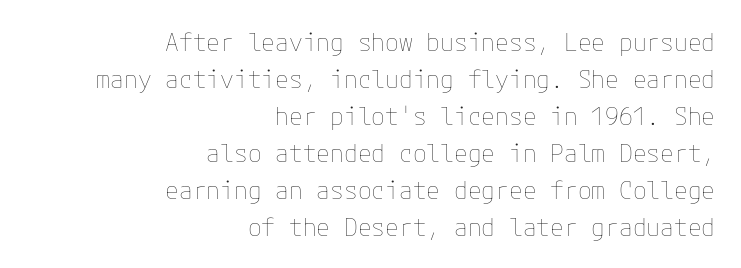
Q: Is the text bold? A: No.
Q: Is the text italic (slanted)? A: No, it is upright.
Q: Is the text underlined? A: No.
Q: How is the paragraph aligned? A: Right-aligned.
Q: Is the spacing between letters normal or unusually wide? A: Normal.
Q: Is the spacing between lines tight, normal or loose? A: Normal.
